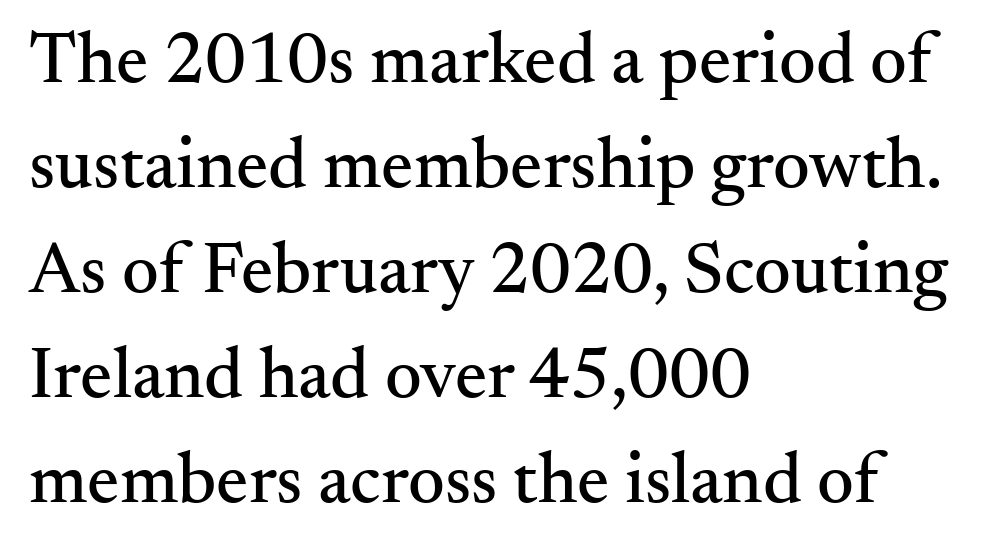
Here the designer chose a conventional face with non-uniform glyph widths. Honestly, the letter spacing is just normal — you wouldn't notice it. Unmarked baselines from the first word to the last. A normal amount of white space separates one row of letters from the next. The compositor pushed each line to the left boundary. Font category for this specimen: serif.
